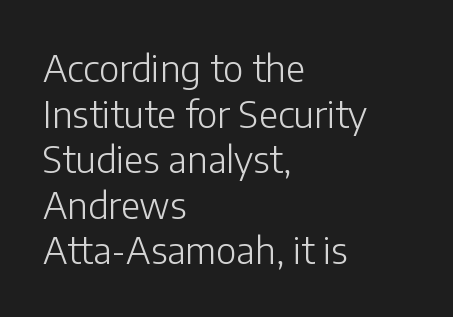
To sum up the face: it is a sans, with no serifs. A typesetter would call this proportional, since set widths differ per character. Caption: standard tracking, unaltered. Does the copy run flush right? No — it runs flush left.
